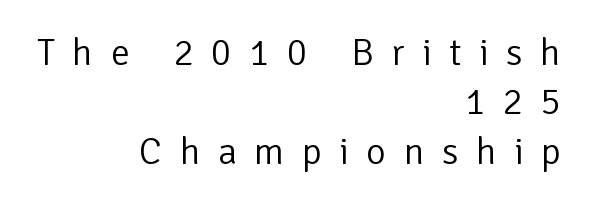
The passage shown has open, widely tracked lettering throughout. This is the regular roman posture of the typeface. Reading down the column, the eye jumps a familiar distance to each next line. Check where the strokes stop: nothing finishes them off — pure sans. The rendering uses natural spacing where letterforms have individual widths. Is this a heavy cut? Hardly; it is regular or lighter.
